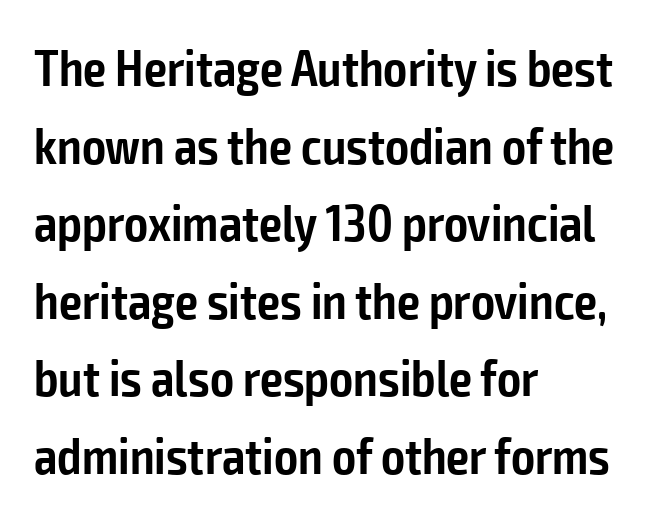
These lines keep a tight, regular rhythm from letter to letter. Where is the straight margin? On the left. The passage shown is typed in a proportional face where columns would drift. Grotesque or geometric, the face here clearly has no serifs.
